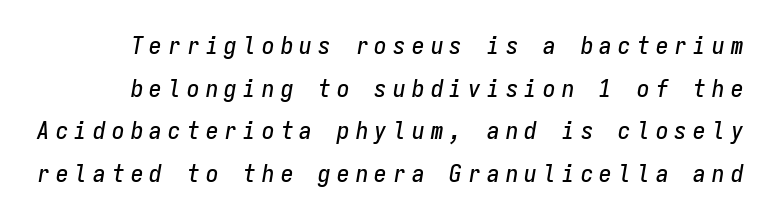
Q: Is the text italic (slanted)? A: Yes, it leans right by about 9 degrees.
Q: Is the text underlined? A: No.
Q: Is the spacing between letters normal or unusually wide? A: Unusually wide.
